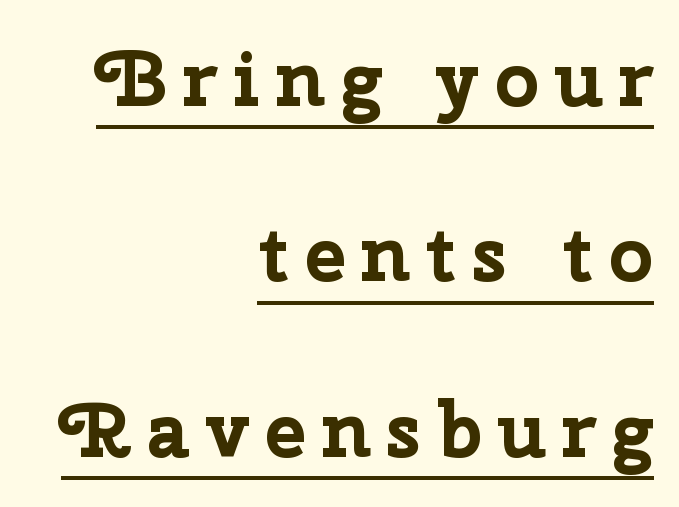
{"serif": "no", "italic": "no", "bold": "yes", "weight": "bold", "width": "normal", "stroke_contrast": "low", "x_height": "medium", "monospaced": "no", "underline": "yes", "align": "right", "line_spacing": "loose", "line_spacing_ratio": 2.25, "glyph_px": 78}
